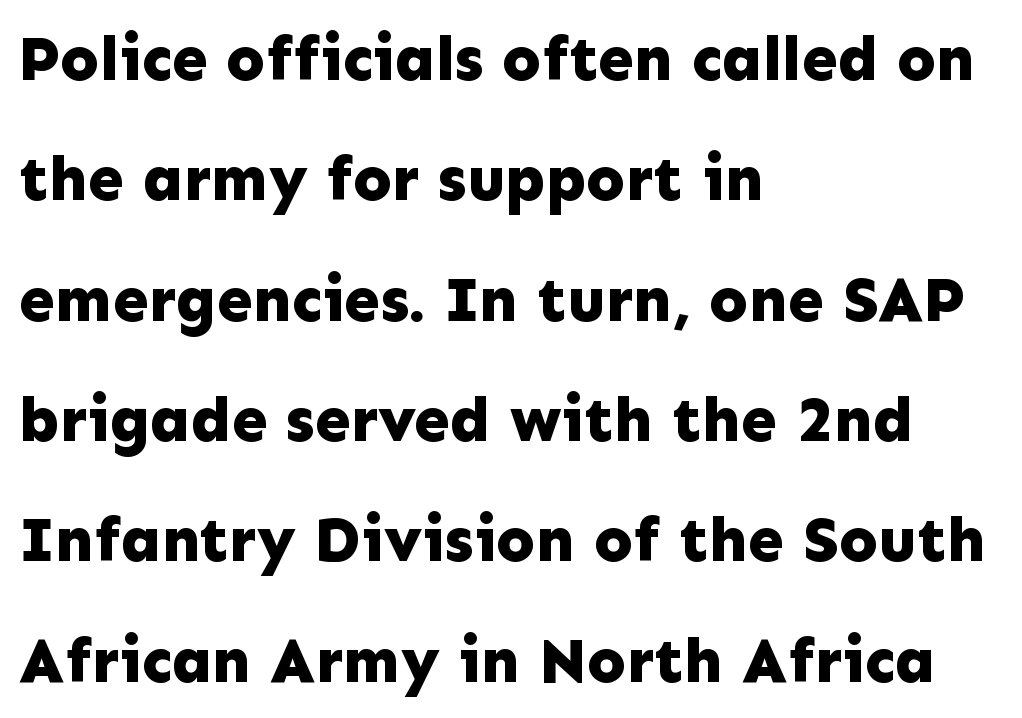
Nope, not italic — everything's standing straight. Think of a printed novel: that variable character pitch is what you see here. Tracking here is standard; glyphs follow each other at the usual distance. The font is running at its bold setting.
